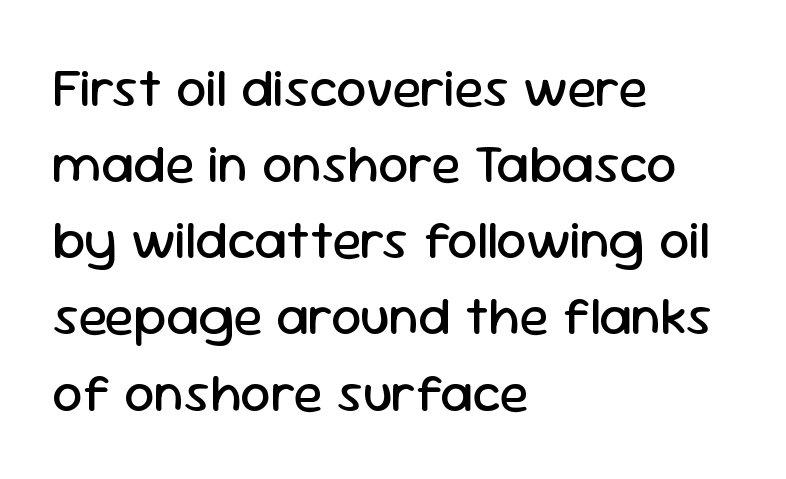
The image shows 54 px regular-weight sans-serif type, upright; set left-aligned, normal line spacing (1.41x), normal letter spacing, not underlined; low stroke contrast and a medium x-height.
